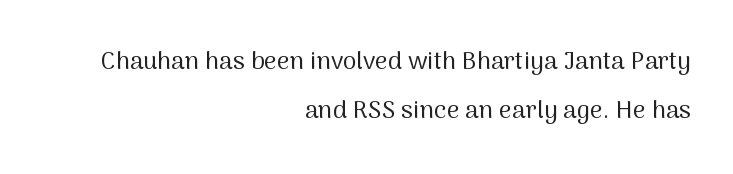
The image shows 25 px text type, upright; set right-aligned, loose line spacing (1.95x), normal letter spacing, not underlined.
